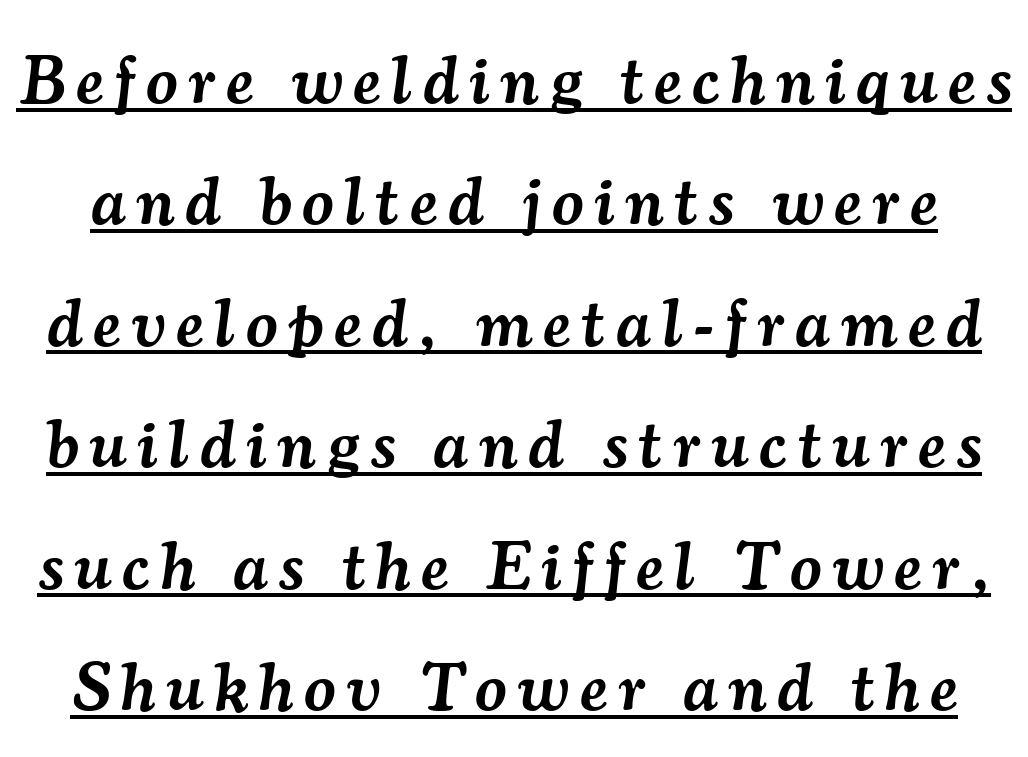
Q: Is the text bold? A: Semi-bold.
Q: Is the text italic (slanted)? A: Yes, it leans right by about 7 degrees.
Q: Is the typeface a serif or a sans-serif typeface? A: Serif.
Q: Is the text underlined? A: Yes.
Q: Width (condensed, normal, or wide)? A: Normal.
Q: Stroke contrast? A: Medium.
Q: x-height? A: Small.
Q: Monospaced? A: No.
